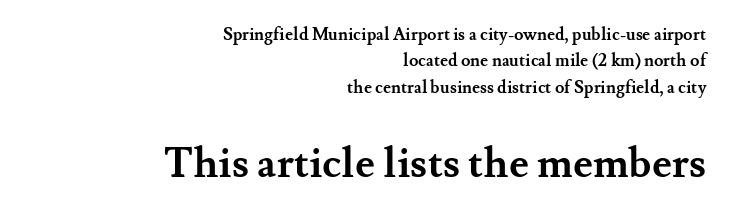
Does extra space separate the letters? No, they use regular spacing. The type sits square on the baseline with zero lean. The vertical gap from one line to the next is medium. Varying glyph widths throughout — classic text-font behaviour. A bare baseline throughout the passage. Does the type have serifs? Yes, each stem ends in a small foot.
